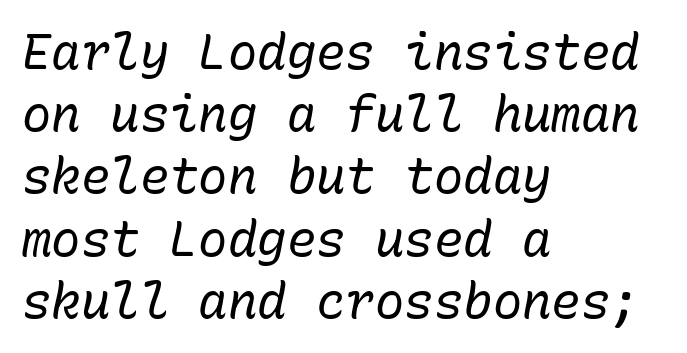
{"italic": "yes", "lean": "right", "slant_degrees": 10, "bold": "no", "weight": "regular", "width": "normal", "stroke_contrast": "low", "x_height": "medium", "monospaced": "yes", "underline": "no", "align": "left", "line_spacing": "normal", "line_spacing_ratio": 1.27, "letter_spacing": "normal", "letter_spacing_em": 0.0, "glyph_px": 49}
